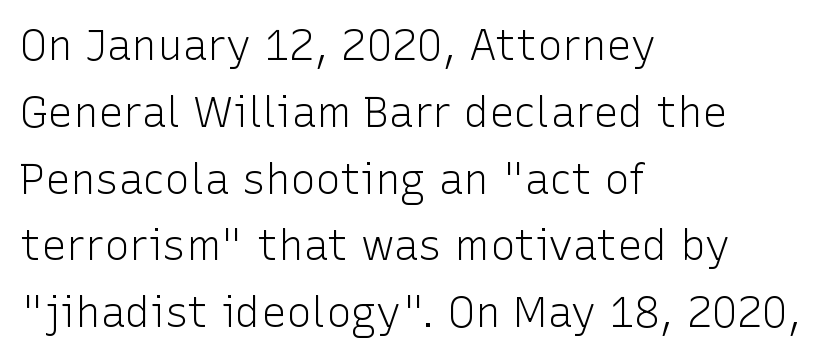
{"serif": "no", "italic": "no", "bold": "no", "weight": "light", "width": "normal", "stroke_contrast": "low", "x_height": "medium", "monospaced": "no", "underline": "no", "align": "left", "line_spacing": "normal", "line_spacing_ratio": 1.59, "letter_spacing": "normal", "letter_spacing_em": 0.0, "glyph_px": 42}
